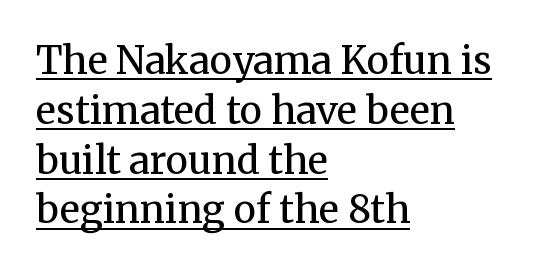
The image shows 38 px regular-weight serif type, upright; set left-aligned, normal line spacing (1.31x), normal letter spacing, underlined; medium stroke contrast and a medium x-height.
